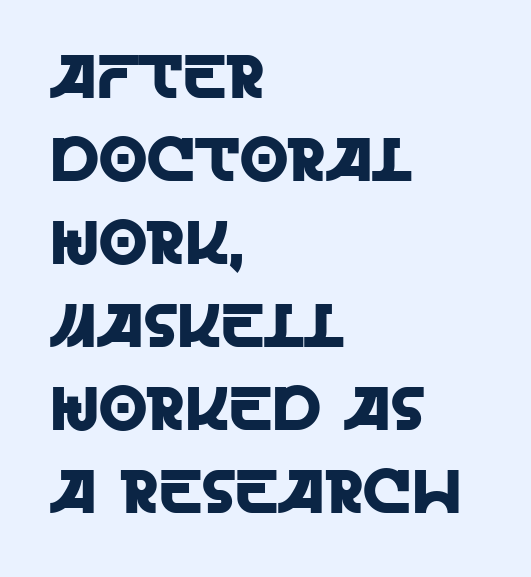
The image shows 62 px sans-serif type, upright; set left-aligned, normal line spacing (1.34x), normal letter spacing, not underlined; a large x-height.
